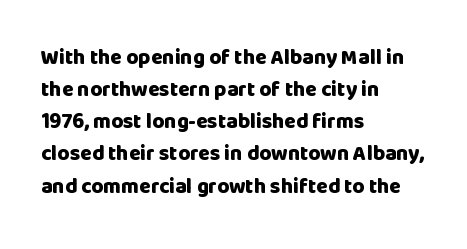
Tracking value appears to be zero — textbook default spacing. Is the type bold? Yes — the strokes are clearly thick and heavy. The block of text has a typical density, with ordinary space between rows. The rag falls on the right side of this text block. Words float on clear page, feet unadorned.
